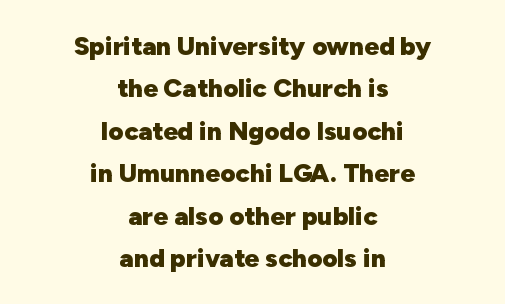
The image shows 26 px bold type, upright; set centered, normal line spacing (1.63x), normal letter spacing, not underlined.
